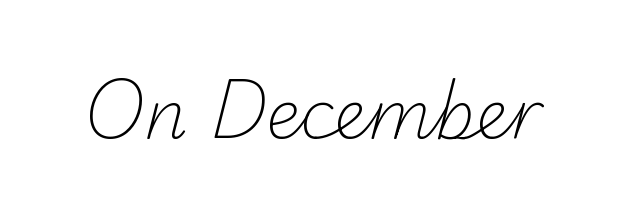
{"serif": "no", "bold": "no", "weight": "light", "width": "normal", "stroke_contrast": "low", "x_height": "small", "monospaced": "no", "underline": "no", "letter_spacing": "normal", "letter_spacing_em": 0.0, "glyph_px": 67}
